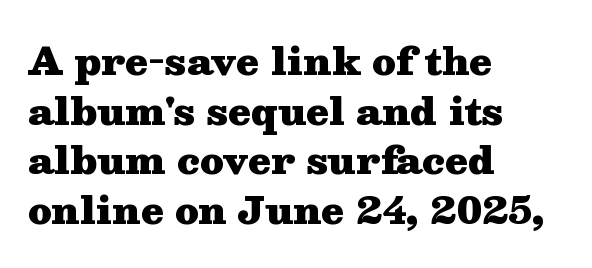
Q: Is the text bold? A: Yes.
Q: Is the text italic (slanted)? A: No, it is upright.
Q: Is the typeface a serif or a sans-serif typeface? A: Serif.
Q: Is the text underlined? A: No.
Q: How is the paragraph aligned? A: Left-aligned.
Q: Is the spacing between letters normal or unusually wide? A: Normal.
Q: Is the spacing between lines tight, normal or loose? A: Normal.
Q: Width (condensed, normal, or wide)? A: Wide.
Q: Stroke contrast? A: Medium.
Q: x-height? A: Medium.
Q: Monospaced? A: No.
